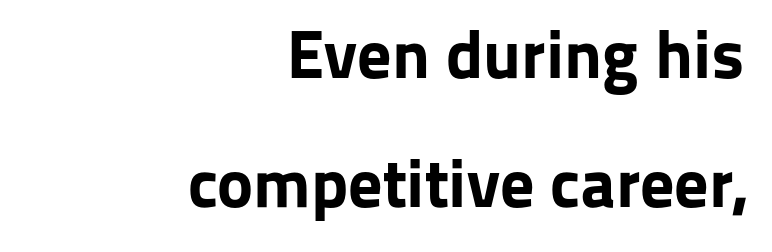
Q: Is the text bold? A: Yes.
Q: Is the text italic (slanted)? A: No, it is upright.
Q: Is the typeface a serif or a sans-serif typeface? A: Sans-serif.
Q: Is the text underlined? A: No.
Q: How is the paragraph aligned? A: Right-aligned.
Q: Is the spacing between letters normal or unusually wide? A: Normal.
Q: Is the spacing between lines tight, normal or loose? A: Loose.
Q: Width (condensed, normal, or wide)? A: Normal.
Q: Stroke contrast? A: Low.
Q: x-height? A: Medium.
Q: Monospaced? A: No.
